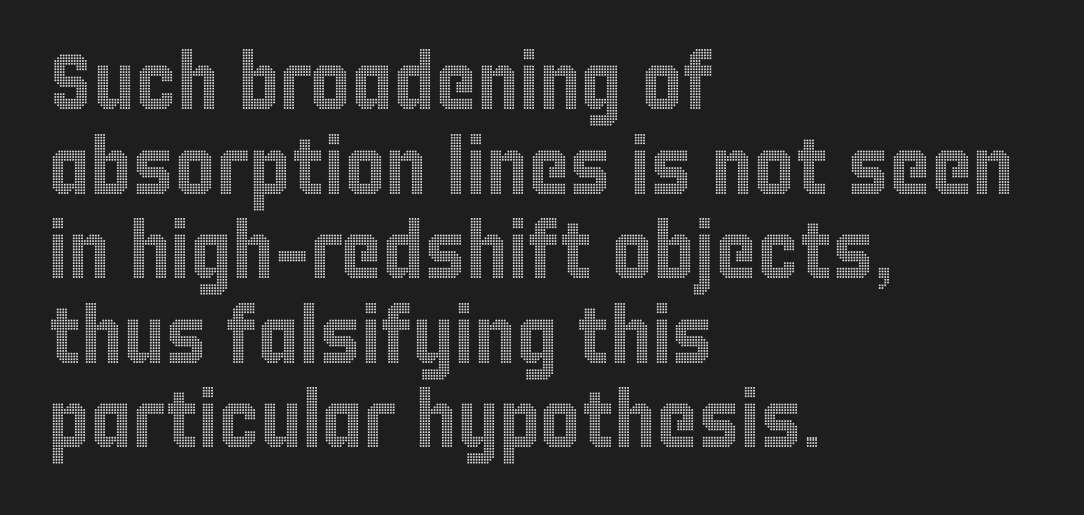
Clear beneath every line of the passage. You could not count columns in this text — the font is proportionally spaced. Spacing between characters is what you'd get straight out of the box. Reading down the column, the eye jumps only a short way to each next line. Is there any slant? The stems are plumb. Caption: multi-line text, flush left, ragged right.
